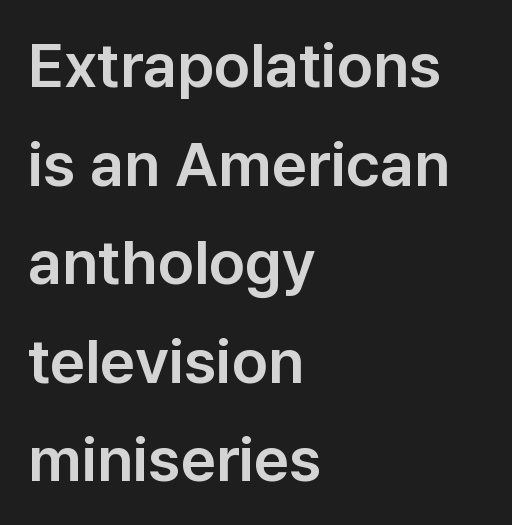
Q: Is the text italic (slanted)? A: No, it is upright.
Q: Is the typeface a serif or a sans-serif typeface? A: Sans-serif.
Q: Is the text underlined? A: No.
Q: How is the paragraph aligned? A: Left-aligned.
Q: Is the spacing between letters normal or unusually wide? A: Normal.
Q: Is the spacing between lines tight, normal or loose? A: Normal.
Q: Width (condensed, normal, or wide)? A: Normal.
Q: Stroke contrast? A: Low.
Q: x-height? A: Medium.
Q: Monospaced? A: No.
